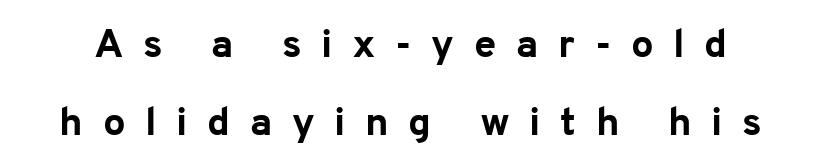
The image shows 40 px bold sans-serif type, upright; set loose line spacing (1.96x), unusually wide letter spacing (+0.49 em), not underlined; low stroke contrast and a medium x-height.
